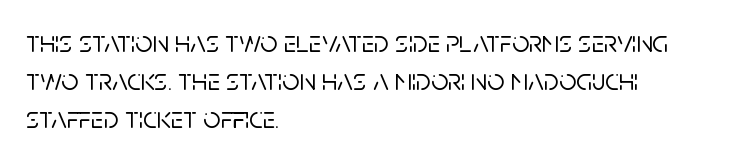
Q: Is the text italic (slanted)? A: No, it is upright.
Q: Is the typeface a serif or a sans-serif typeface? A: Sans-serif.
Q: Is the text underlined? A: No.
Q: How is the paragraph aligned? A: Left-aligned.
Q: Is the spacing between letters normal or unusually wide? A: Normal.
Q: Is the spacing between lines tight, normal or loose? A: Normal.
Q: Width (condensed, normal, or wide)? A: Normal.
Q: Stroke contrast? A: Low.
Q: x-height? A: Large.
Q: Monospaced? A: No.
